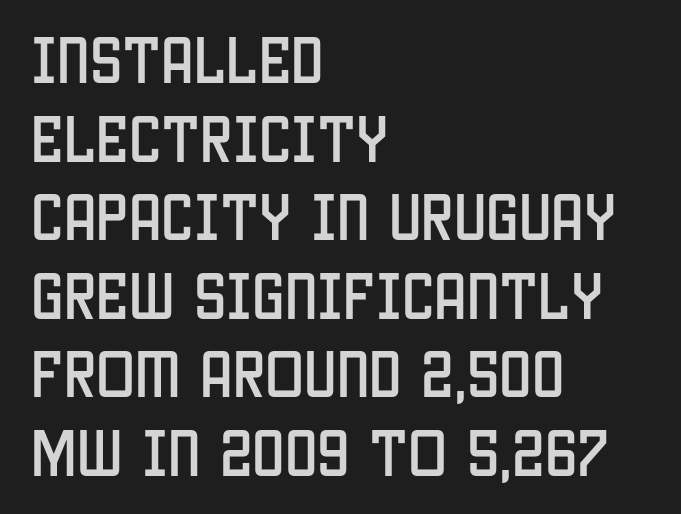
The image shows 52 px condensed sans-serif type, upright; set left-aligned, normal line spacing (1.51x), normal letter spacing, not underlined; low stroke contrast and a large x-height.
